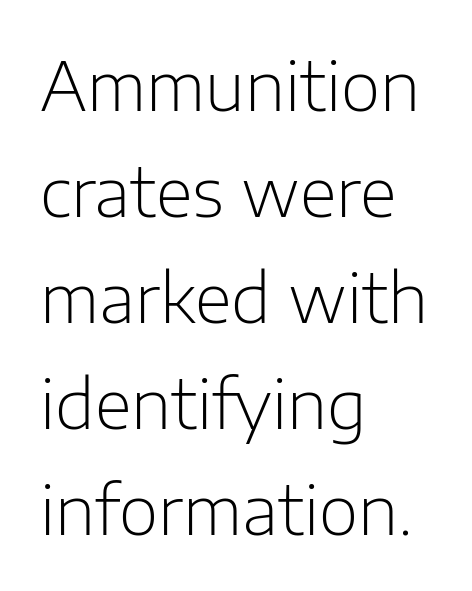
{"serif": "no", "italic": "no", "bold": "no", "weight": "light", "width": "normal", "stroke_contrast": "low", "x_height": "medium", "monospaced": "no", "underline": "no", "align": "left", "line_spacing": "normal", "line_spacing_ratio": 1.56, "letter_spacing": "normal", "letter_spacing_em": 0.0, "glyph_px": 68}
